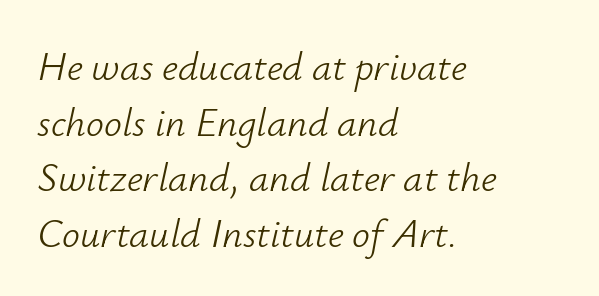
The image shows 40 px light type, italic (leaning right); set left-aligned, normal line spacing (1.39x), normal letter spacing, not underlined; low stroke contrast and a small x-height.
